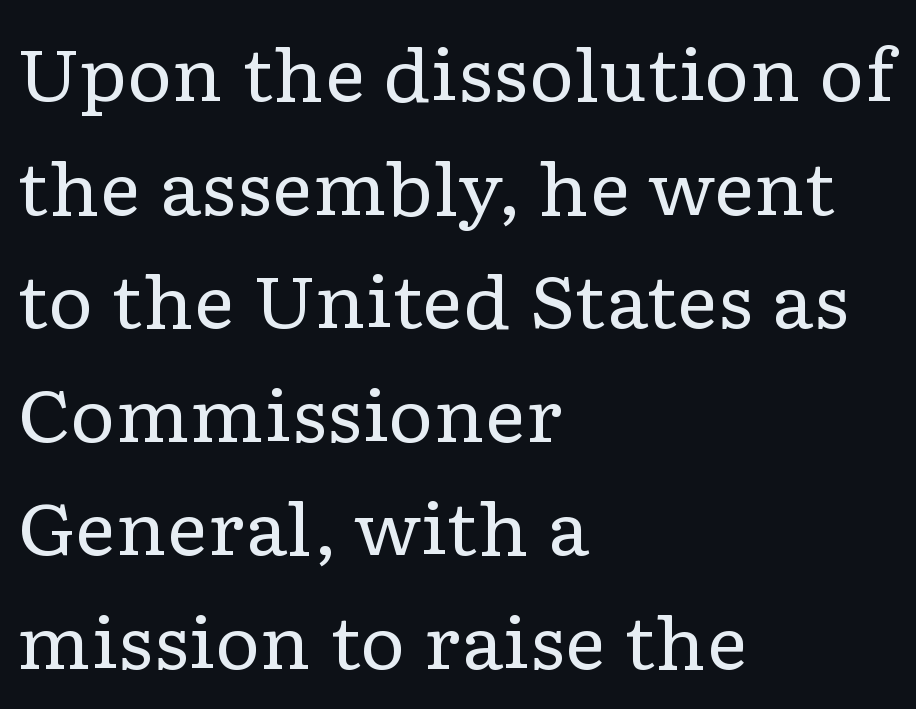
Q: Is the text bold? A: No.
Q: Is the text italic (slanted)? A: No, it is upright.
Q: Is the typeface a serif or a sans-serif typeface? A: Serif.
Q: Is the text underlined? A: No.
Q: How is the paragraph aligned? A: Left-aligned.
Q: Is the spacing between letters normal or unusually wide? A: Normal.
Q: Is the spacing between lines tight, normal or loose? A: Normal.
Q: Width (condensed, normal, or wide)? A: Wide.
Q: Stroke contrast? A: Low.
Q: x-height? A: Medium.
Q: Monospaced? A: No.
